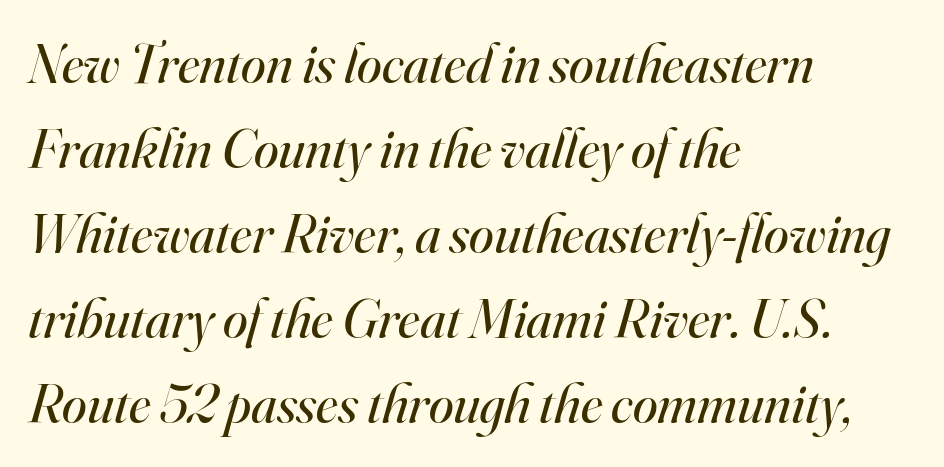
Little horizontal feet cap the strokes, marking this as serif type. Do the characters align in a grid? No, the font is proportional. The setting favours the left margin, as ordinary paragraphs usually do. Ink coverage per letter is moderate at most. Descender tails drop into unmarked territory.
